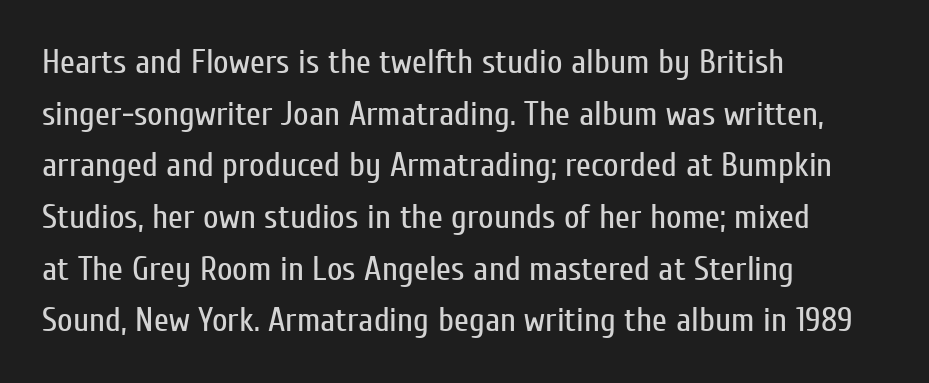
Does the leading feel generous? No, just average. The strokes carry an ordinary text weight at most. The rendering keeps characters at their native spacing. The axis of the letterforms is exactly vertical. The area under the type is left untouched. What kind of face is this? One without serifs — a sans.
